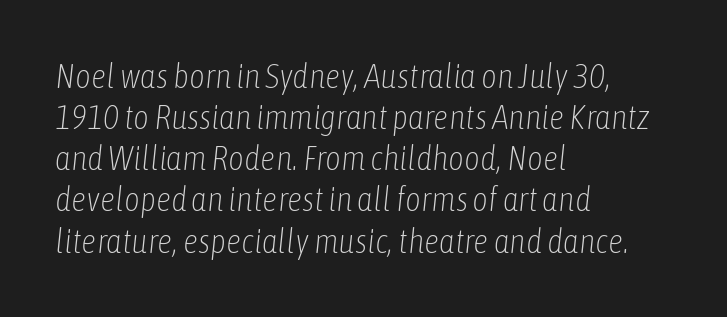
Q: Is the text bold? A: No.
Q: Is the text italic (slanted)? A: Yes, it leans right by about 6 degrees.
Q: Is the text underlined? A: No.
Q: How is the paragraph aligned? A: Left-aligned.
Q: Is the spacing between letters normal or unusually wide? A: Normal.
Q: Width (condensed, normal, or wide)? A: Condensed.
Q: Stroke contrast? A: Low.
Q: x-height? A: Medium.
Q: Monospaced? A: No.
